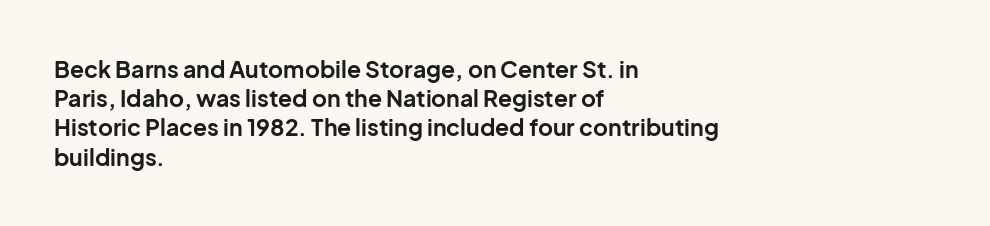
The image shows 23 px bold type, upright; set left-aligned, normal line spacing (1.27x), normal letter spacing, not underlined.
